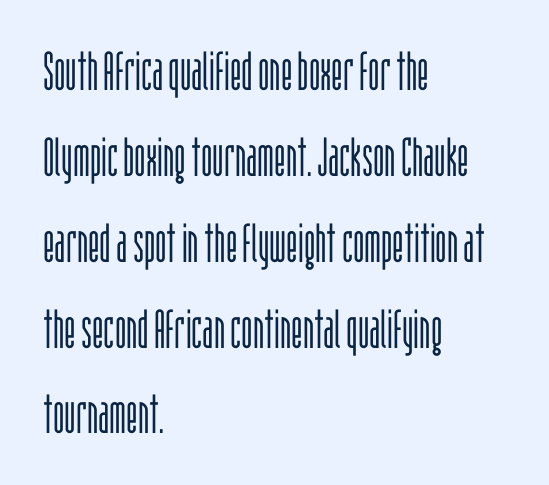
{"serif": "no", "italic": "no", "bold": "no", "weight": "light", "width": "condensed", "stroke_contrast": "low", "x_height": "large", "monospaced": "no", "underline": "no", "align": "left", "line_spacing": "normal", "line_spacing_ratio": 1.59, "letter_spacing": "normal", "letter_spacing_em": 0.0, "glyph_px": 54}
